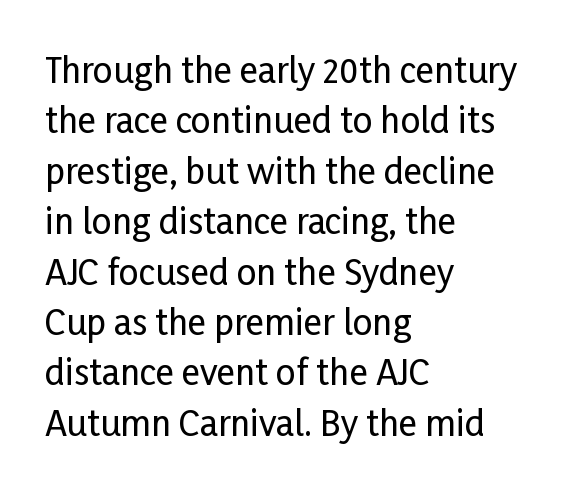
Line beginnings align vertically; line endings do not. Inter-character spacing is left at the font's built-in metrics. A typesetter would call this proportional, since set widths differ per character. A typesetter would call this leading conventional body-copy spacing.
